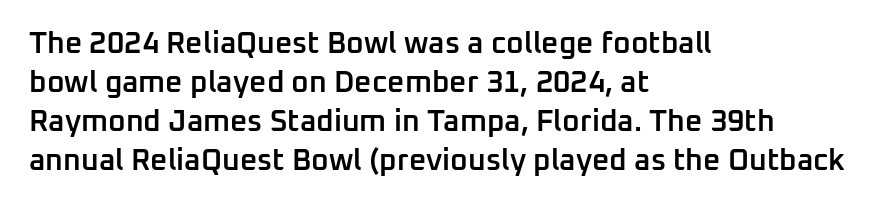
{"serif": "no", "italic": "no", "bold": "semi", "weight": "semibold", "width": "normal", "stroke_contrast": "low", "x_height": "medium", "monospaced": "no", "underline": "no", "align": "left", "line_spacing": "normal", "line_spacing_ratio": 1.3, "letter_spacing": "normal", "letter_spacing_em": 0.0, "glyph_px": 30}
